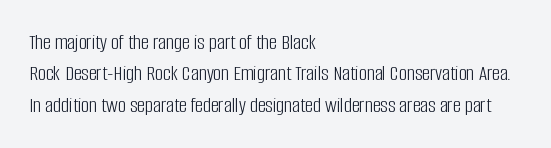
The line-height multiplier appears to be the usual default. The ragged edge is on the right, which tells us the setting is flush left. A typesetter would mark this as roman, not italic. This sample uses plain, unmodified letter spacing. No letter is thick-stroked: the sample isn't bold.
